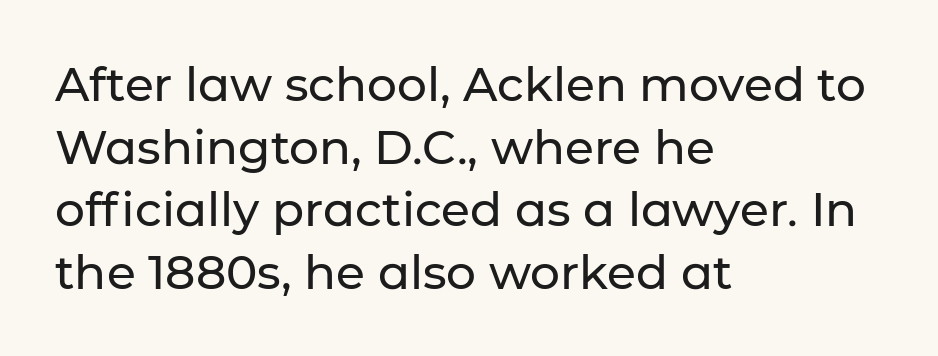
These lines are composed in type without serifs. The specimen omits any rule beneath the text block's lines. Note the varied advance widths — an 'i' is clearly narrower than an 'm'. Horizontally, the lines are justified to the leading edge only.
